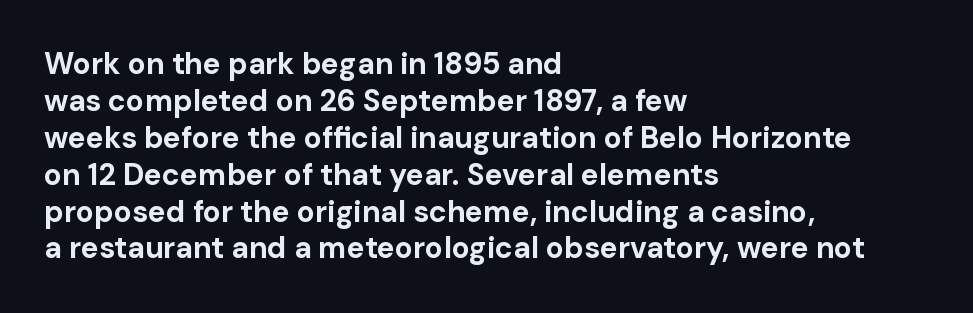
Nothing unusual about the tracking: characters are spaced as the font intends. Nobody drew a line under any word here. Summary of weight: heavy, a full bold. Upright lettering throughout. Serif or sans? Sans — the stroke terminals are bare. Typeset ragged right — the left edge is the straight one.
